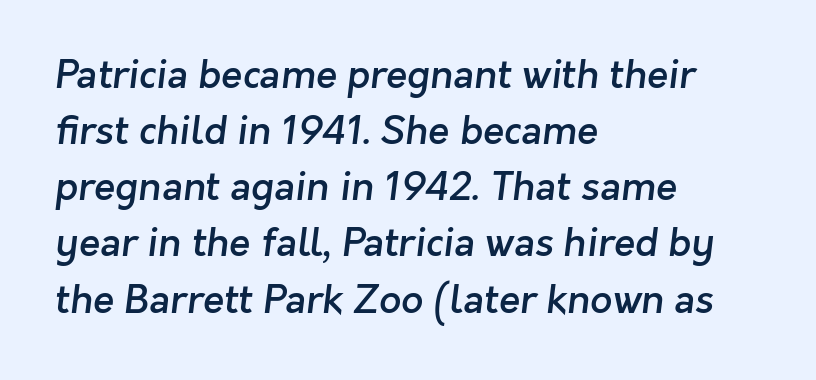
The image shows 39 px semibold sans-serif type; set left-aligned, normal line spacing (1.44x), normal letter spacing, not underlined; low stroke contrast and a medium x-height.
